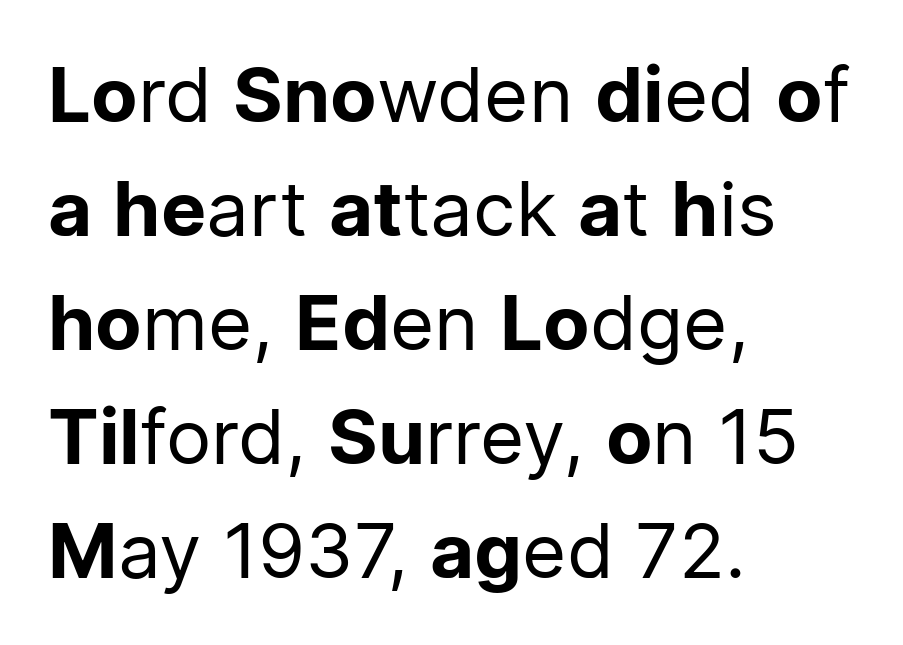
Q: Is the text bold? A: No.
Q: Is the text italic (slanted)? A: No, it is upright.
Q: Is the typeface a serif or a sans-serif typeface? A: Sans-serif.
Q: Is the text underlined? A: No.
Q: How is the paragraph aligned? A: Left-aligned.
Q: Is the spacing between letters normal or unusually wide? A: Normal.
Q: Is the spacing between lines tight, normal or loose? A: Normal.
Q: Width (condensed, normal, or wide)? A: Normal.
Q: Stroke contrast? A: Low.
Q: x-height? A: Medium.
Q: Monospaced? A: No.
